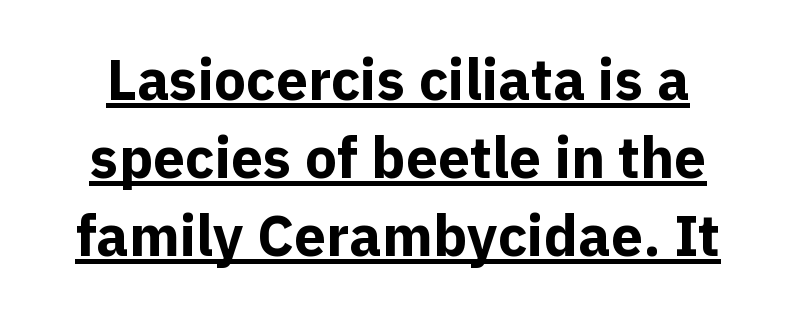
{"serif": "no", "italic": "no", "bold": "yes", "weight": "bold", "width": "normal", "x_height": "medium", "monospaced": "no", "underline": "yes", "line_spacing": "normal", "line_spacing_ratio": 1.37, "letter_spacing": "normal", "letter_spacing_em": 0.0, "glyph_px": 57}
